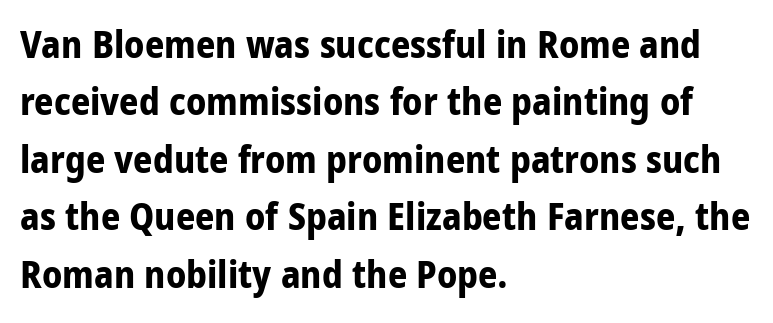
{"serif": "no", "italic": "no", "bold": "yes", "weight": "bold", "width": "condensed", "stroke_contrast": "low", "x_height": "large", "monospaced": "no", "underline": "no", "align": "left", "line_spacing": "normal", "line_spacing_ratio": 1.51, "letter_spacing": "normal", "letter_spacing_em": 0.0, "glyph_px": 38}
